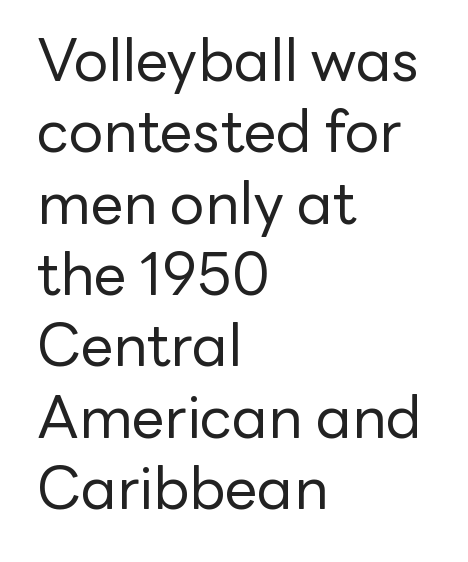
{"serif": "no", "italic": "no", "bold": "no", "weight": "regular", "width": "normal", "stroke_contrast": "low", "x_height": "medium", "monospaced": "no", "underline": "no", "align": "left", "line_spacing_ratio": 1.23, "letter_spacing": "normal", "letter_spacing_em": 0.0, "glyph_px": 58}
